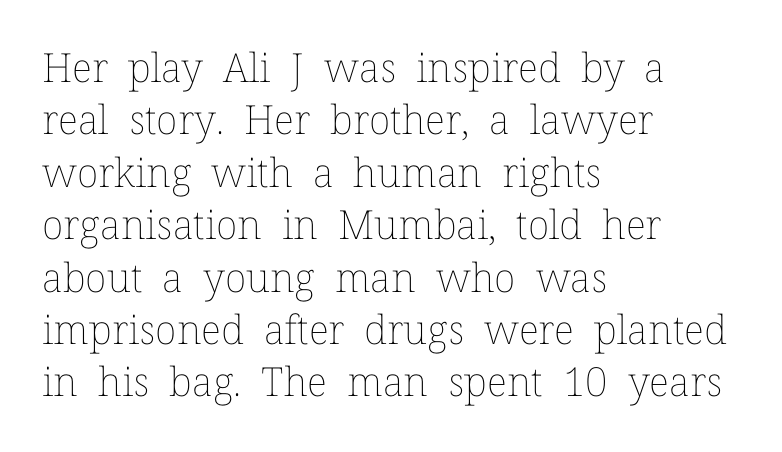
{"italic": "no", "bold": "no", "weight": "thin", "width": "normal", "stroke_contrast": "low", "x_height": "medium", "monospaced": "no", "underline": "no", "align": "left", "line_spacing": "normal", "line_spacing_ratio": 1.31, "letter_spacing": "normal", "letter_spacing_em": 0.0, "glyph_px": 40}
